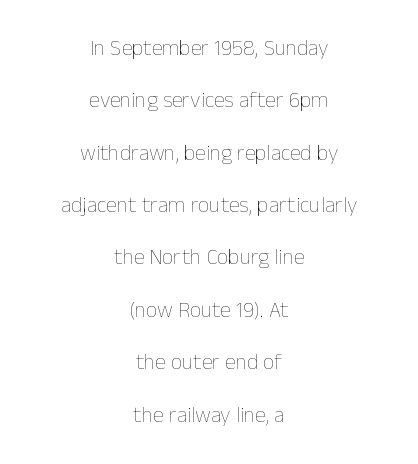
Q: Is the text bold? A: No.
Q: Is the text italic (slanted)? A: No, it is upright.
Q: Is the text underlined? A: No.
Q: How is the paragraph aligned? A: Centered.
Q: Is the spacing between letters normal or unusually wide? A: Normal.
Q: Is the spacing between lines tight, normal or loose? A: Loose.
